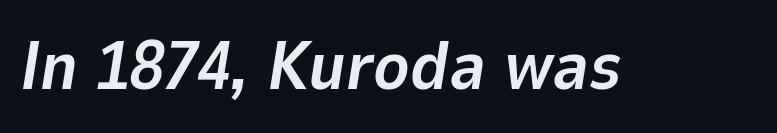
{"italic": "yes", "lean": "right", "slant_degrees": 9, "bold": "yes", "weight": "bold", "width": "normal", "stroke_contrast": "low", "x_height": "medium", "monospaced": "no", "underline": "no", "letter_spacing": "normal", "letter_spacing_em": 0.0, "glyph_px": 68}
